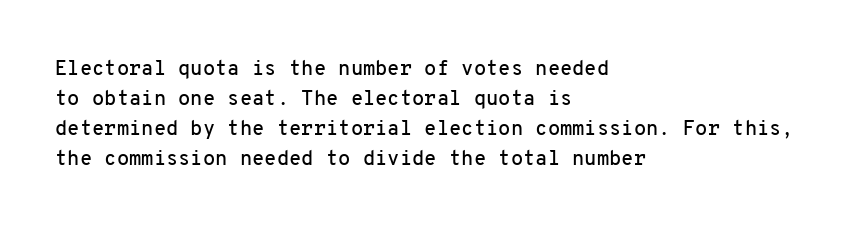
The image shows 20 px text type, upright; set left-aligned, normal line spacing (1.5x), normal letter spacing, not underlined.
